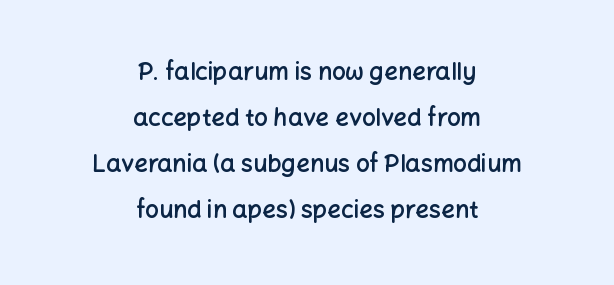
A student would call this center alignment; a typographer would say set centered. If you drew a line through each stem, it would be perfectly vertical. Underlining? Definitely not there. What stands out about the letter spacing? Nothing — it is the standard amount.
